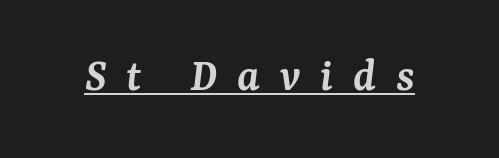
{"serif": "yes", "italic": "yes", "lean": "right", "slant_degrees": 7, "bold": "semi", "weight": "semibold", "width": "normal", "stroke_contrast": "medium", "x_height": "medium", "monospaced": "no", "underline": "yes", "letter_spacing": "wide", "letter_spacing_em": 0.42, "glyph_px": 47}
